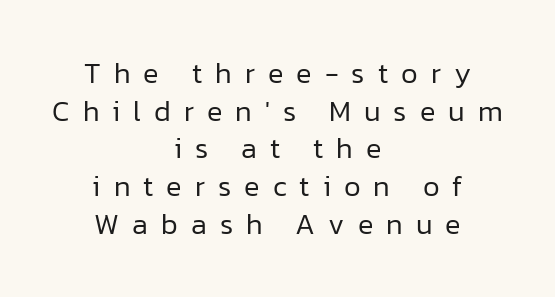
Q: Is the text bold? A: No.
Q: Is the text italic (slanted)? A: No, it is upright.
Q: Is the typeface a serif or a sans-serif typeface? A: Sans-serif.
Q: Is the text underlined? A: No.
Q: How is the paragraph aligned? A: Centered.
Q: Is the spacing between letters normal or unusually wide? A: Unusually wide.
Q: Is the spacing between lines tight, normal or loose? A: Normal.
Q: Width (condensed, normal, or wide)? A: Normal.
Q: Stroke contrast? A: Low.
Q: x-height? A: Medium.
Q: Monospaced? A: No.
